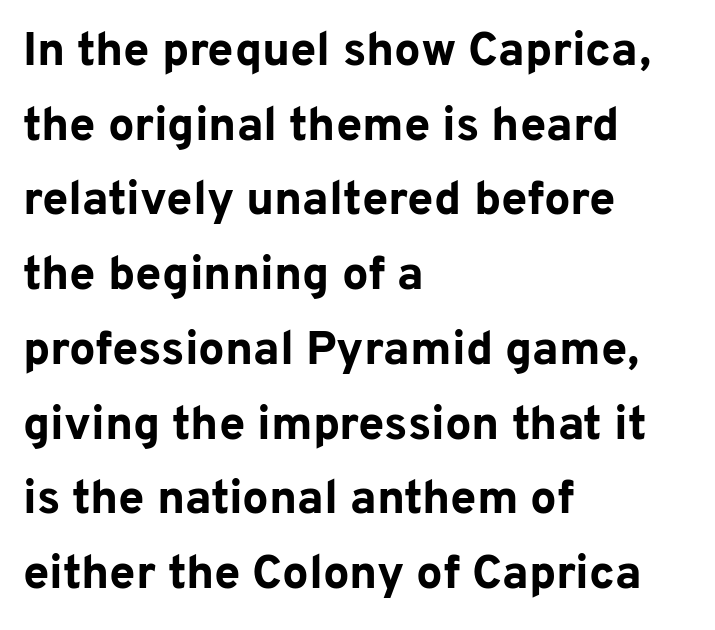
Q: Is the text bold? A: Yes.
Q: Is the text italic (slanted)? A: No, it is upright.
Q: Is the typeface a serif or a sans-serif typeface? A: Sans-serif.
Q: Is the text underlined? A: No.
Q: How is the paragraph aligned? A: Left-aligned.
Q: Is the spacing between letters normal or unusually wide? A: Normal.
Q: Is the spacing between lines tight, normal or loose? A: Normal.
Q: Width (condensed, normal, or wide)? A: Normal.
Q: Stroke contrast? A: Low.
Q: x-height? A: Medium.
Q: Monospaced? A: No.
